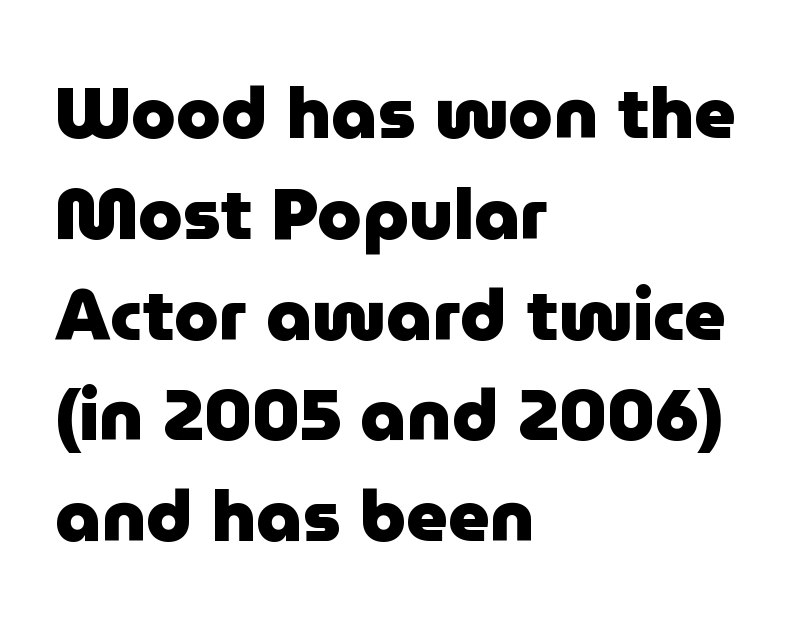
{"serif": "no", "italic": "no", "bold": "yes", "weight": "heavy", "width": "normal", "stroke_contrast": "low", "x_height": "medium", "monospaced": "no", "underline": "no", "align": "left", "line_spacing": "normal", "line_spacing_ratio": 1.4, "letter_spacing": "normal", "letter_spacing_em": 0.0, "glyph_px": 72}
